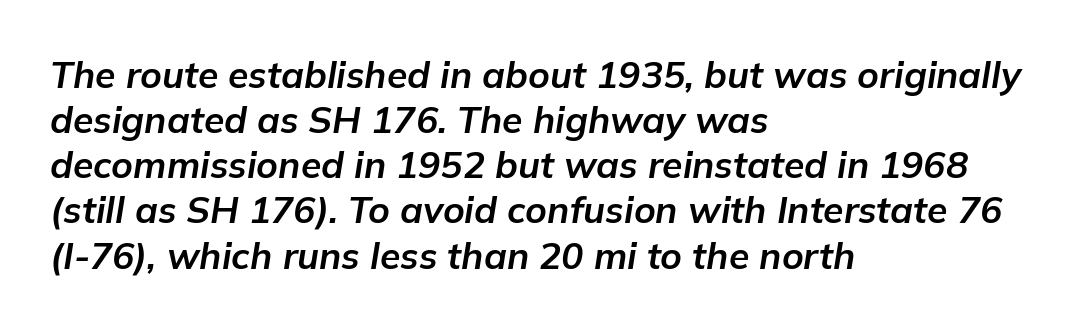
The image shows 37 px bold type, italic (leaning right); set left-aligned, line spacing 1.22x, normal letter spacing, not underlined; low stroke contrast and a medium x-height.
